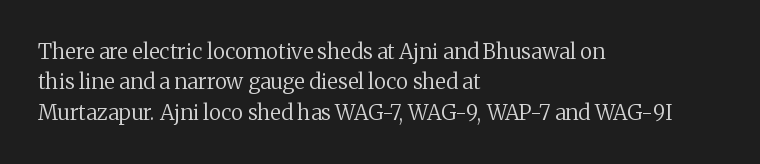
{"italic": "no", "bold": "no", "underline": "no", "align": "left", "line_spacing": "normal", "line_spacing_ratio": 1.45, "letter_spacing": "normal", "letter_spacing_em": 0.0, "glyph_px": 21}
